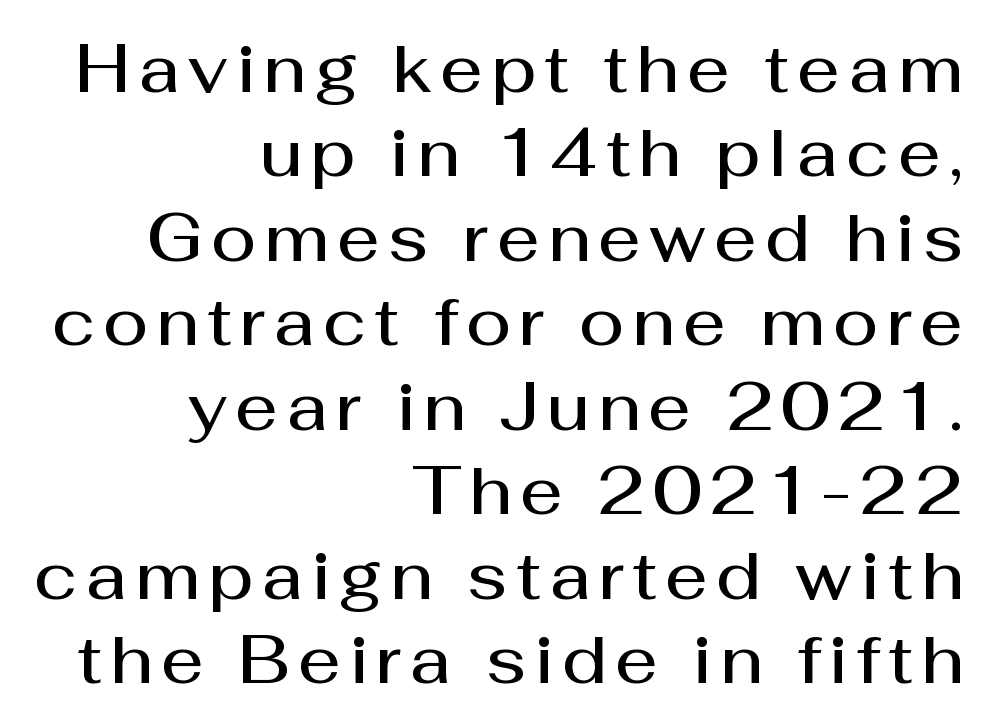
The font's upright variant was chosen for this text. Spacing verdict: proportional, widths tailored to each character. No feet cap the strokes, marking this as sans-serif type. These lines stack with their right ends in a neat column. Normally led — the rows are evenly, conventionally spaced. Does the weight exceed regular? Yes, but only to semibold.
